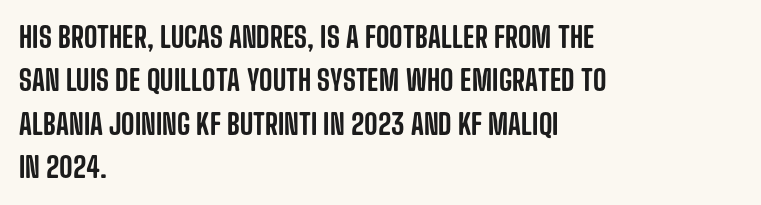
Clear beneath every line of the passage. The paragraph has a hard left edge and a soft right edge. This sample uses an upright cut, with every glyph sitting square on the baseline. Evenly set lines give the paragraph a standard silhouette. These lines are rendered in a variable-pitch font. The passage shown has conventional tracking throughout.
